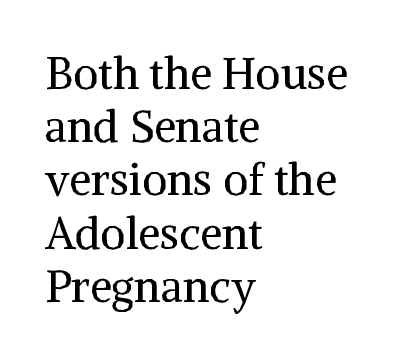
Q: Is the text bold? A: No.
Q: Is the text italic (slanted)? A: No, it is upright.
Q: Is the typeface a serif or a sans-serif typeface? A: Serif.
Q: Is the text underlined? A: No.
Q: How is the paragraph aligned? A: Left-aligned.
Q: Is the spacing between letters normal or unusually wide? A: Normal.
Q: Width (condensed, normal, or wide)? A: Normal.
Q: Stroke contrast? A: Medium.
Q: x-height? A: Medium.
Q: Monospaced? A: No.
